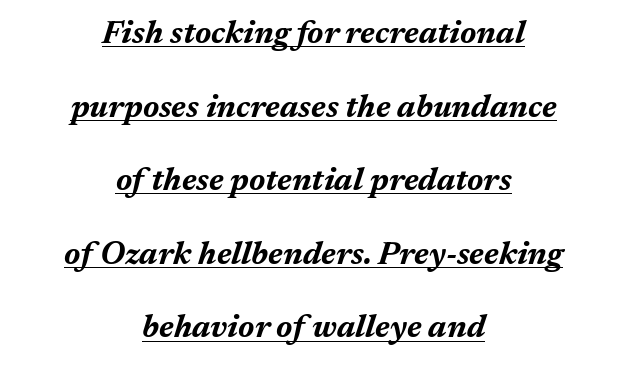
{"italic": "yes", "lean": "right", "slant_degrees": 17, "bold": "yes", "weight": "bold", "width": "normal", "stroke_contrast": "medium", "x_height": "medium", "monospaced": "no", "underline": "yes", "align": "center", "line_spacing": "loose", "line_spacing_ratio": 2.3, "letter_spacing": "normal", "letter_spacing_em": 0.0, "glyph_px": 32}
